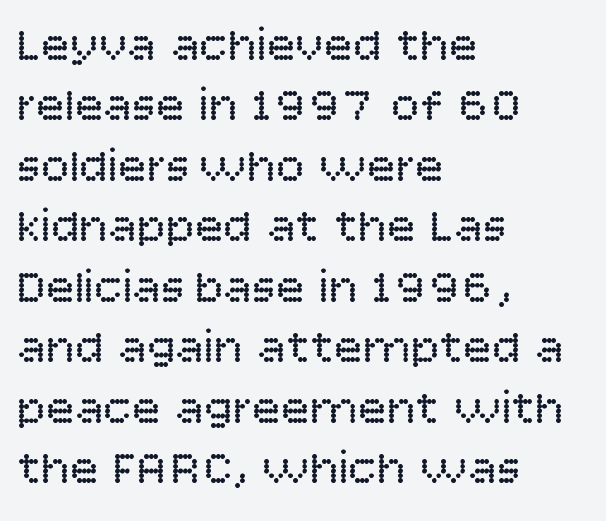
The image shows 48 px regular-weight sans-serif type, upright; set left-aligned, normal line spacing (1.26x), normal letter spacing, not underlined; low stroke contrast and a large x-height.
